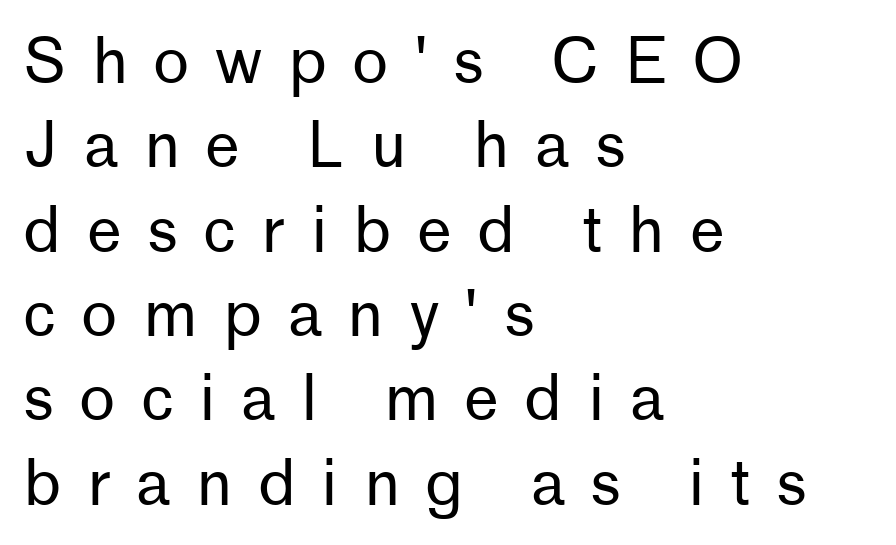
Q: Is the text bold? A: No.
Q: Is the text italic (slanted)? A: No, it is upright.
Q: Is the typeface a serif or a sans-serif typeface? A: Sans-serif.
Q: Is the text underlined? A: No.
Q: How is the paragraph aligned? A: Left-aligned.
Q: Is the spacing between letters normal or unusually wide? A: Unusually wide.
Q: Is the spacing between lines tight, normal or loose? A: Normal.
Q: Width (condensed, normal, or wide)? A: Normal.
Q: Stroke contrast? A: Low.
Q: x-height? A: Medium.
Q: Monospaced? A: No.
